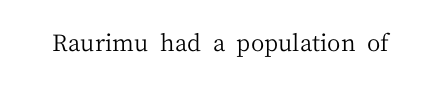
The type is set solid horizontally, with unmodified tracking. Words float on clear page, feet unadorned. A quiet, ordinary-to-light weight characterises the typeface. The type sits square on the baseline with zero lean.
